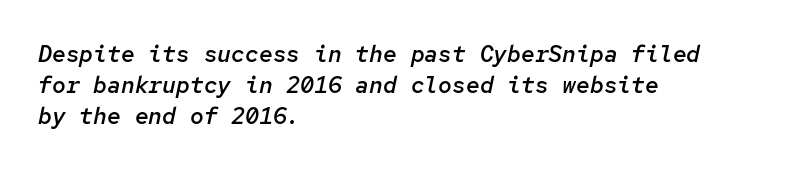
{"italic": "yes", "lean": "right", "slant_degrees": 12, "bold": "semi", "underline": "no", "align": "left", "line_spacing": "normal", "line_spacing_ratio": 1.34, "letter_spacing": "normal", "letter_spacing_em": 0.0, "glyph_px": 23}
